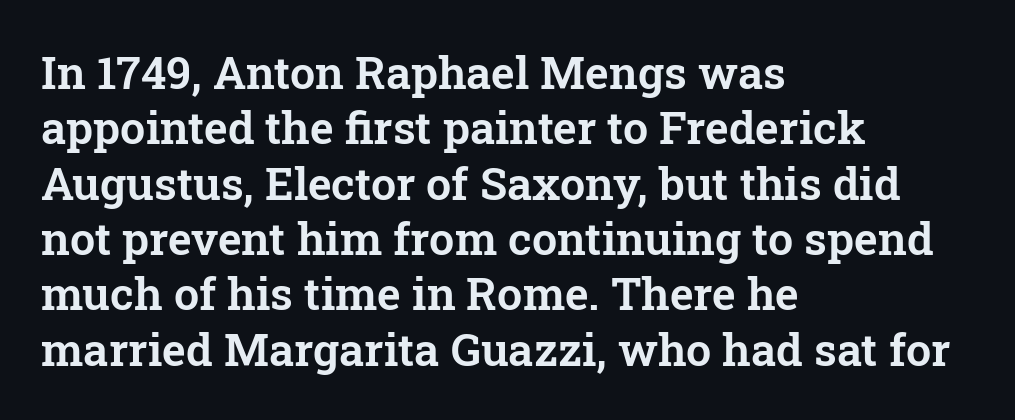
Q: Is the text italic (slanted)? A: No, it is upright.
Q: Is the typeface a serif or a sans-serif typeface? A: Serif.
Q: Is the text underlined? A: No.
Q: How is the paragraph aligned? A: Left-aligned.
Q: Is the spacing between letters normal or unusually wide? A: Normal.
Q: Width (condensed, normal, or wide)? A: Normal.
Q: Stroke contrast? A: Low.
Q: x-height? A: Medium.
Q: Monospaced? A: No.
